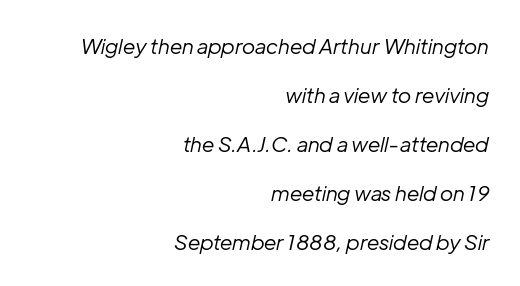
Q: Is the text bold? A: No.
Q: Is the text italic (slanted)? A: Yes, it leans right by about 12 degrees.
Q: Is the text underlined? A: No.
Q: How is the paragraph aligned? A: Right-aligned.
Q: Is the spacing between letters normal or unusually wide? A: Normal.
Q: Is the spacing between lines tight, normal or loose? A: Loose.
